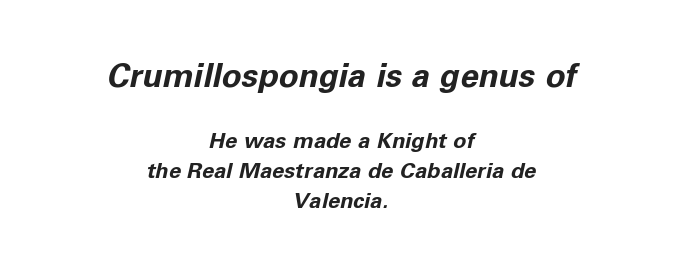
The image shows 33 px bold type, italic (leaning right); set centered, normal line spacing (1.37x), normal letter spacing, not underlined; the first (top) block is 1.5x larger; low stroke contrast and a medium x-height.
